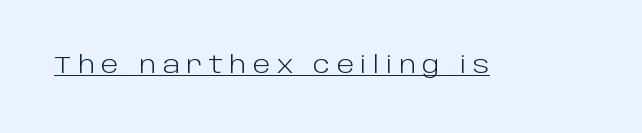
{"italic": "no", "bold": "no", "underline": "yes", "letter_spacing": "wide", "letter_spacing_em": 0.28, "glyph_px": 23}
